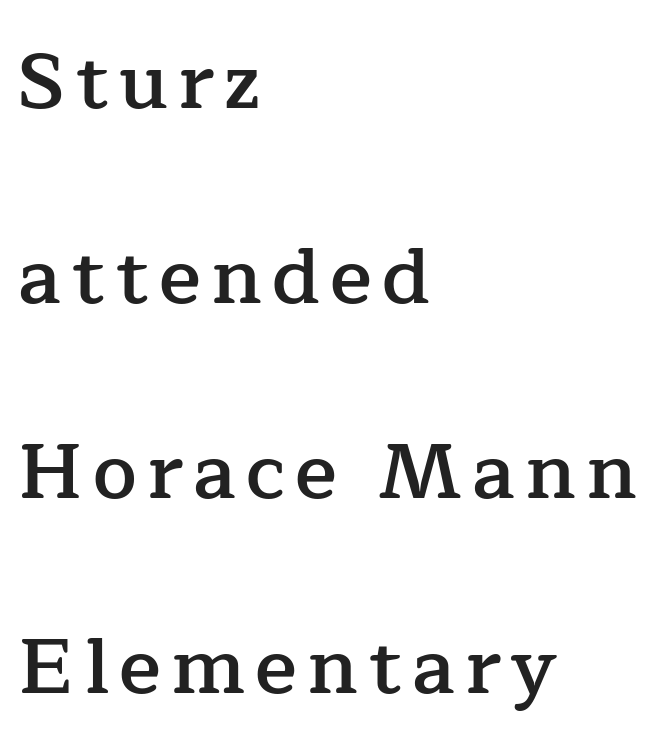
The leading is generous, giving the passage an open texture. On the weight axis this lands at semibold, roughly 600. The typeface chosen for these lines features serifs. The typesetter chose a ragged-right arrangement here.
